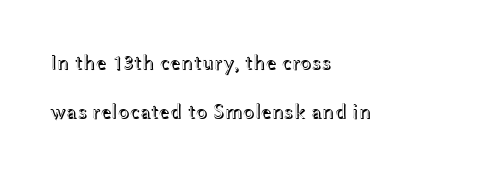
The image shows 21 px text type, upright; set left-aligned, loose line spacing (2.31x), normal letter spacing, not underlined.
